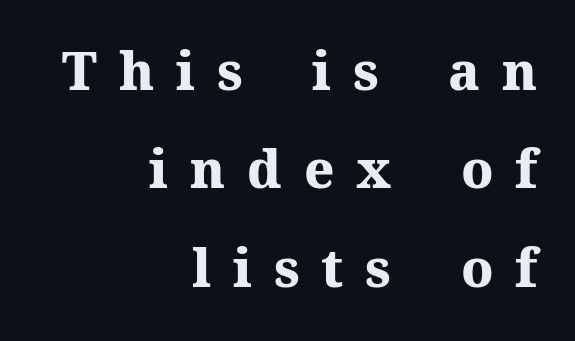
The text was rendered using a seriffed face with decorative stroke endings. The space directly below the letters is spotless. Every row of glyphs terminates at an identical x-position on the right. Is the type bold? Yes — the strokes are clearly thick and heavy. Looks like regular typesetting: each glyph gets only the width it needs. You could only call the tracking loose — the letters float apart.
